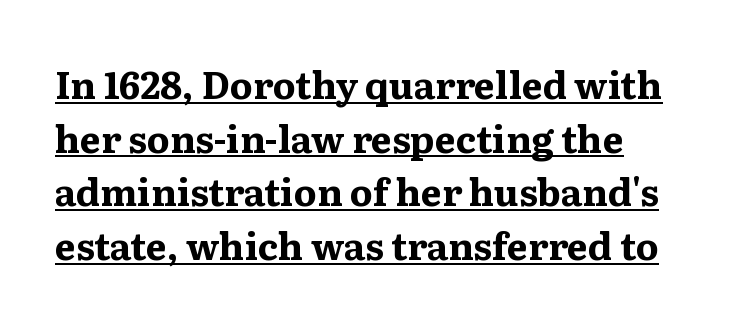
The passage shown stacks its lines at a standard gap. Students, observe the line beneath the letters — that is underlining. Line starts are locked; line ends wander. A typesetter would call this zero additional tracking.
